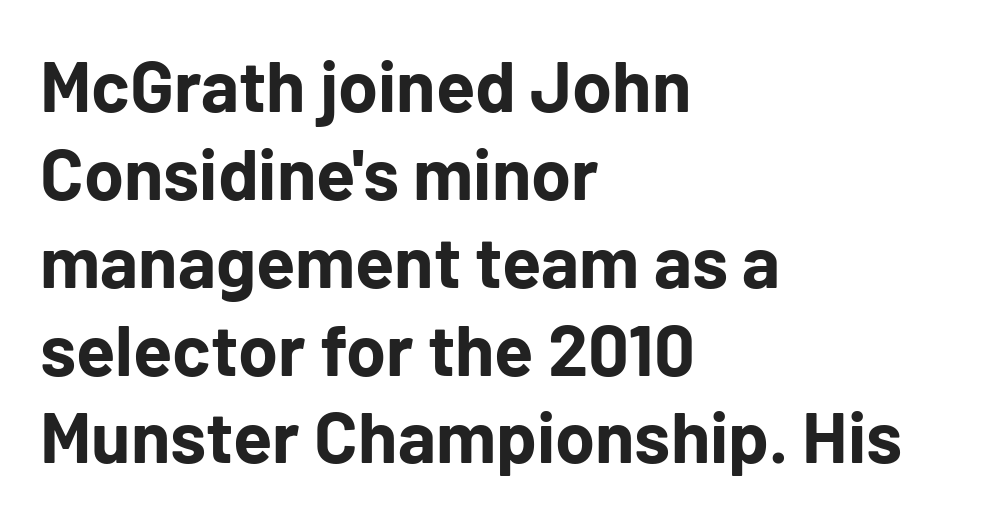
{"serif": "no", "italic": "no", "bold": "yes", "weight": "bold", "width": "normal", "stroke_contrast": "low", "x_height": "medium", "monospaced": "no", "underline": "no", "align": "left", "line_spacing_ratio": 1.22, "letter_spacing": "normal", "letter_spacing_em": 0.0, "glyph_px": 72}
